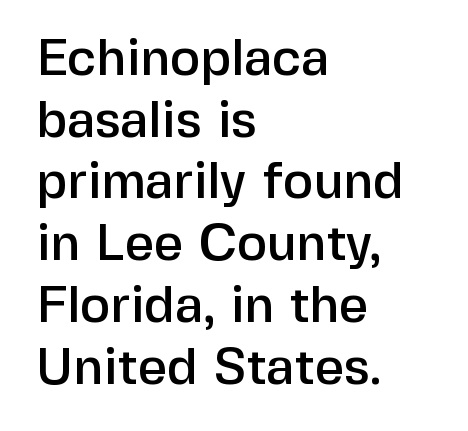
Q: Is the text italic (slanted)? A: No, it is upright.
Q: Is the typeface a serif or a sans-serif typeface? A: Sans-serif.
Q: Is the text underlined? A: No.
Q: How is the paragraph aligned? A: Left-aligned.
Q: Is the spacing between letters normal or unusually wide? A: Normal.
Q: Width (condensed, normal, or wide)? A: Normal.
Q: Stroke contrast? A: Low.
Q: x-height? A: Medium.
Q: Monospaced? A: No.
